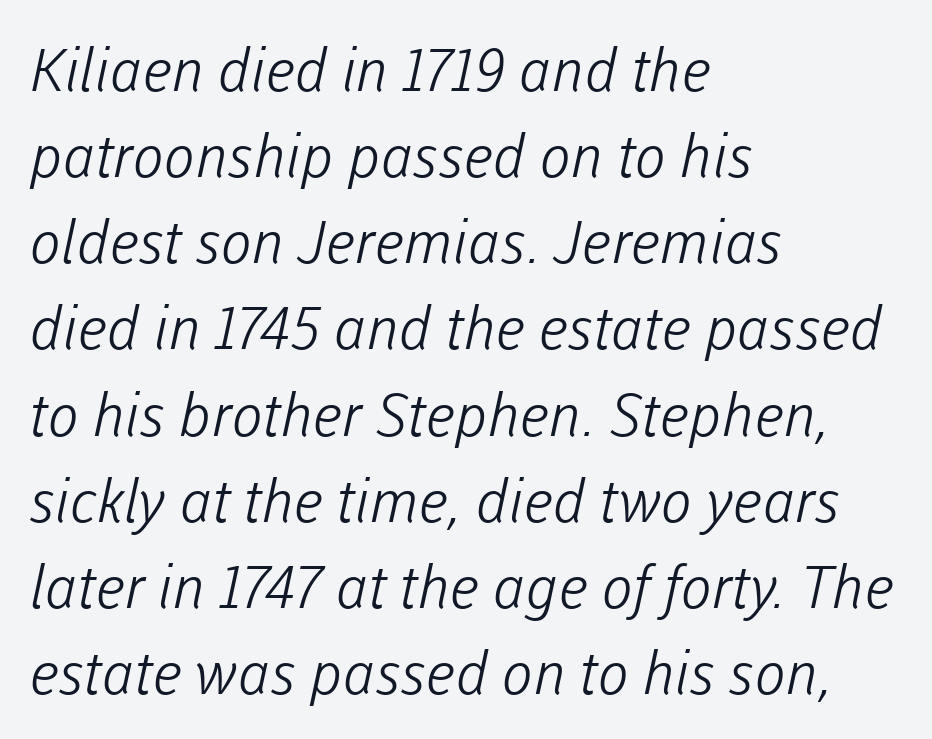
{"serif": "no", "bold": "no", "weight": "light", "width": "normal", "stroke_contrast": "low", "x_height": "medium", "monospaced": "no", "underline": "no", "align": "left", "line_spacing": "normal", "line_spacing_ratio": 1.46, "letter_spacing": "normal", "letter_spacing_em": 0.0, "glyph_px": 59}
